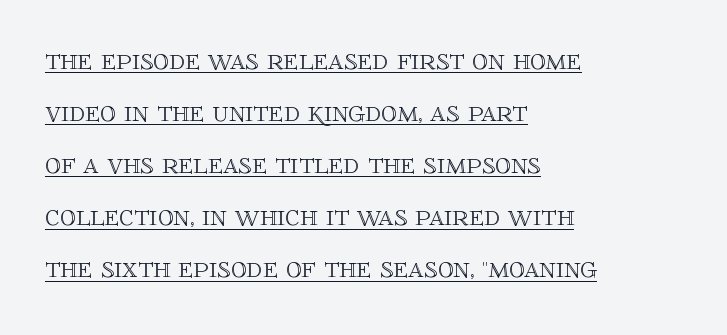
The image shows 31 px text type, upright; set left-aligned, normal line spacing (1.68x), normal letter spacing, underlined; a large x-height.
